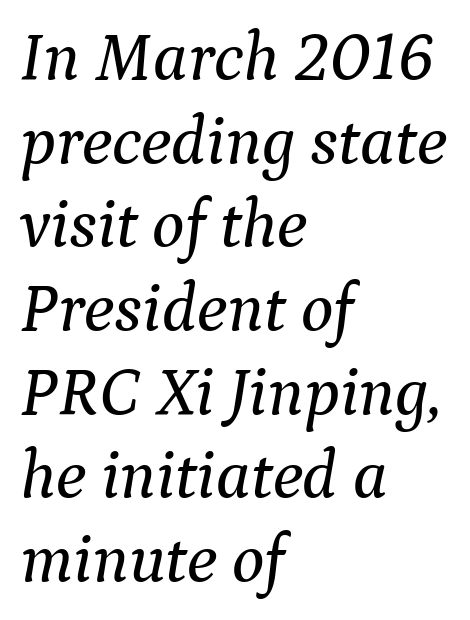
Q: Is the text italic (slanted)? A: Yes, it leans right by about 9 degrees.
Q: Is the typeface a serif or a sans-serif typeface? A: Serif.
Q: Is the text underlined? A: No.
Q: How is the paragraph aligned? A: Left-aligned.
Q: Is the spacing between letters normal or unusually wide? A: Normal.
Q: Width (condensed, normal, or wide)? A: Normal.
Q: Stroke contrast? A: Medium.
Q: x-height? A: Medium.
Q: Monospaced? A: No.
